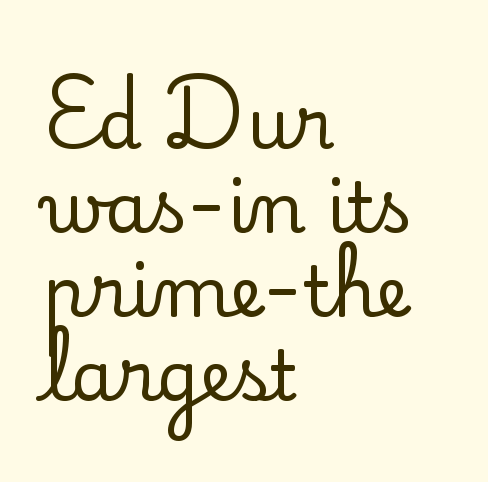
The lines are quadded left. The type family on display is of the serif kind. Each word holds together tightly as a unit, with standard inter-letter gaps. Every character sits straight up, as roman type does.
